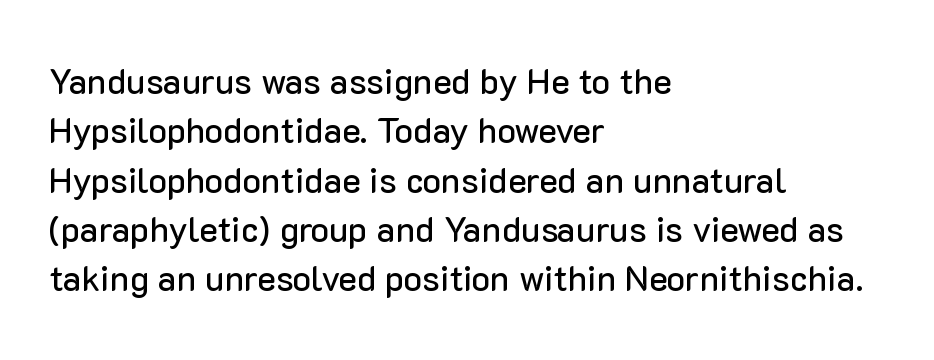
Q: Is the text italic (slanted)? A: No, it is upright.
Q: Is the typeface a serif or a sans-serif typeface? A: Sans-serif.
Q: Is the text underlined? A: No.
Q: How is the paragraph aligned? A: Left-aligned.
Q: Is the spacing between letters normal or unusually wide? A: Normal.
Q: Is the spacing between lines tight, normal or loose? A: Normal.
Q: Width (condensed, normal, or wide)? A: Normal.
Q: Stroke contrast? A: Low.
Q: x-height? A: Medium.
Q: Monospaced? A: No.
